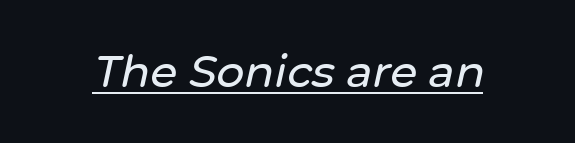
The image shows 44 px text type, italic (leaning right); set normal letter spacing, underlined; low stroke contrast and a medium x-height.
